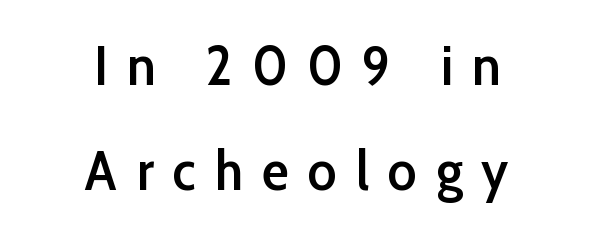
You can tell it's not italic because the verticals are truly vertical. Looks like regular typesetting: each glyph gets only the width it needs. These words are printed semibold, heavier than regular yet not bold. Unmarked baselines from the first word to the last. Here the glyphs are tracked loosely, breaking word shapes into spaced letters.
